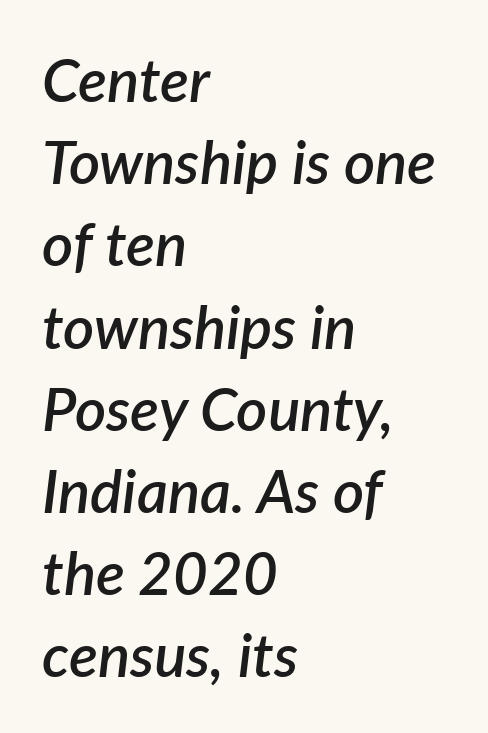
Q: Is the text bold? A: Semi-bold.
Q: Is the text italic (slanted)? A: Yes, it leans right by about 7 degrees.
Q: Is the text underlined? A: No.
Q: How is the paragraph aligned? A: Left-aligned.
Q: Is the spacing between letters normal or unusually wide? A: Normal.
Q: Is the spacing between lines tight, normal or loose? A: Normal.
Q: Width (condensed, normal, or wide)? A: Normal.
Q: Stroke contrast? A: Low.
Q: x-height? A: Medium.
Q: Monospaced? A: No.
